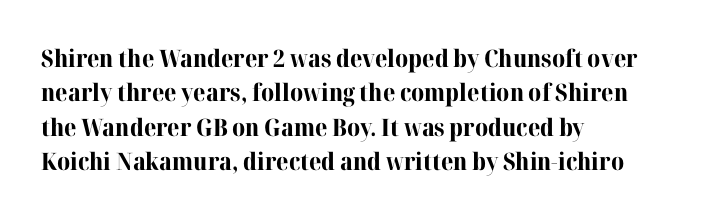
Q: Is the text bold? A: Yes.
Q: Is the text italic (slanted)? A: No, it is upright.
Q: Is the text underlined? A: No.
Q: How is the paragraph aligned? A: Left-aligned.
Q: Is the spacing between letters normal or unusually wide? A: Normal.
Q: Is the spacing between lines tight, normal or loose? A: Normal.
